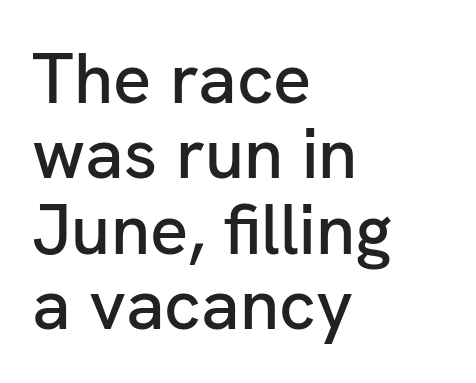
Q: Is the text italic (slanted)? A: No, it is upright.
Q: Is the typeface a serif or a sans-serif typeface? A: Sans-serif.
Q: Is the text underlined? A: No.
Q: How is the paragraph aligned? A: Left-aligned.
Q: Is the spacing between letters normal or unusually wide? A: Normal.
Q: Is the spacing between lines tight, normal or loose? A: Tight.
Q: Width (condensed, normal, or wide)? A: Normal.
Q: Stroke contrast? A: Low.
Q: x-height? A: Medium.
Q: Monospaced? A: No.
